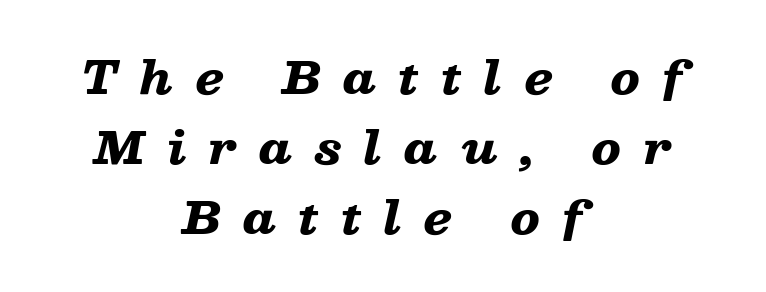
{"italic": "yes", "lean": "right", "slant_degrees": 13, "bold": "yes", "weight": "heavy", "width": "wide", "stroke_contrast": "low", "x_height": "medium", "monospaced": "no", "underline": "no", "align": "center", "line_spacing": "normal", "line_spacing_ratio": 1.56, "letter_spacing": "wide", "letter_spacing_em": 0.5, "glyph_px": 45}
